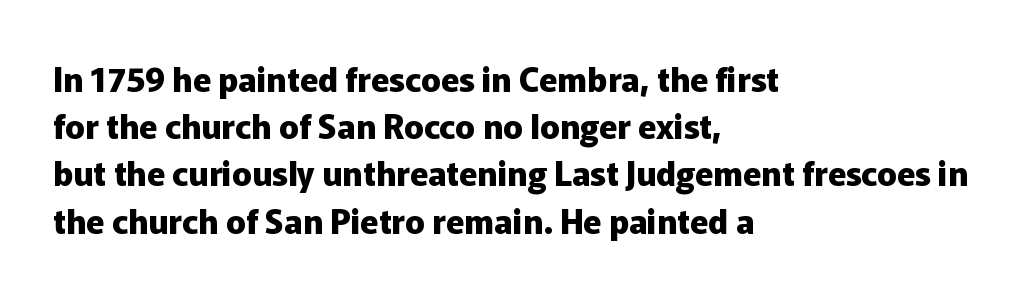
Standard letterfit; no display-style spreading of the glyphs. This block has exactly the height ordinary leading produces. The specimen reads as upright at a glance. Looks like regular typesetting: each glyph gets only the width it needs. Line beginnings align vertically; line endings do not.
